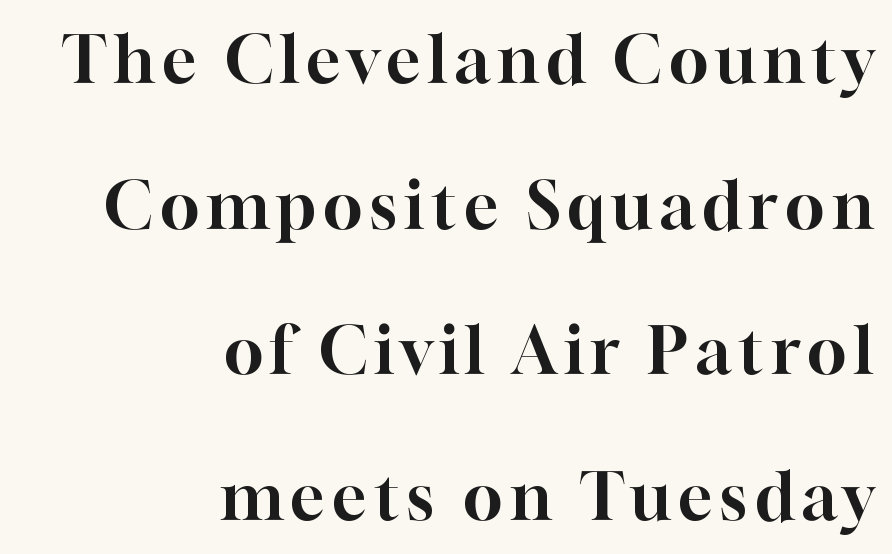
Q: Is the text italic (slanted)? A: No, it is upright.
Q: Is the typeface a serif or a sans-serif typeface? A: Serif.
Q: Is the text underlined? A: No.
Q: How is the paragraph aligned? A: Right-aligned.
Q: Is the spacing between lines tight, normal or loose? A: Loose.
Q: Width (condensed, normal, or wide)? A: Normal.
Q: Stroke contrast? A: High.
Q: x-height? A: Medium.
Q: Monospaced? A: No.
